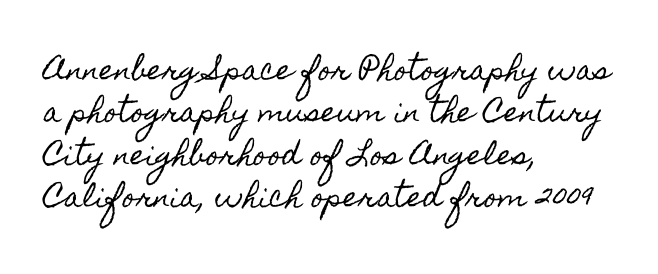
The image shows 27 px text type; set left-aligned, normal line spacing (1.57x), normal letter spacing, not underlined.
